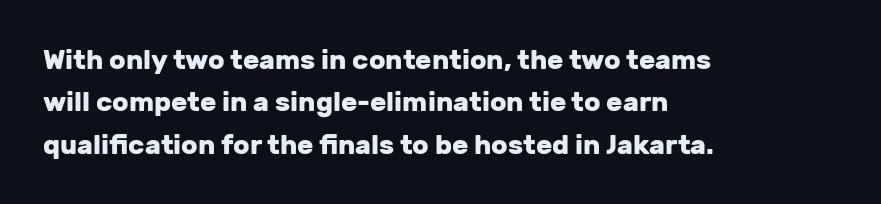
The image shows 27 px bold type, upright; set left-aligned, normal line spacing (1.57x), normal letter spacing, not underlined.
